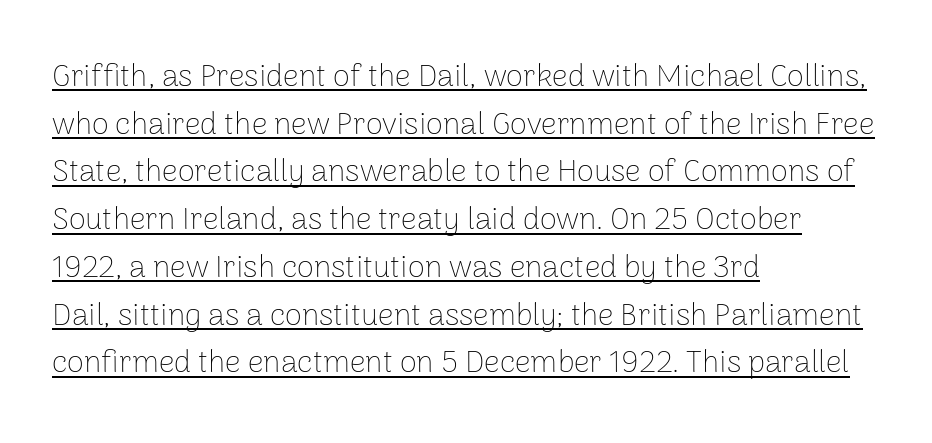
{"serif": "no", "italic": "no", "bold": "no", "weight": "thin", "width": "normal", "stroke_contrast": "low", "x_height": "medium", "monospaced": "no", "underline": "yes", "align": "left", "line_spacing": "normal", "line_spacing_ratio": 1.54, "letter_spacing": "normal", "letter_spacing_em": 0.0, "glyph_px": 31}
